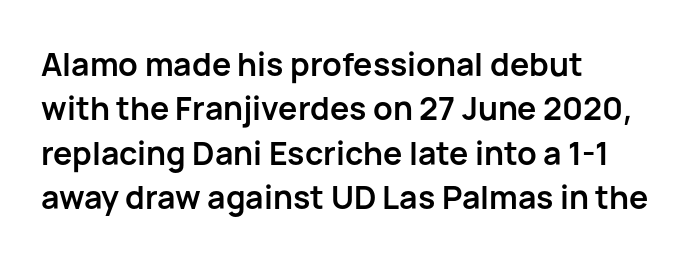
A typesetter would call this proportional, since set widths differ per character. Lines of text with bare space underneath. The letters are bold, with thick, heavy strokes. Caption: standard tracking, unaltered. No feet cap the strokes, marking this as sans-serif type.
